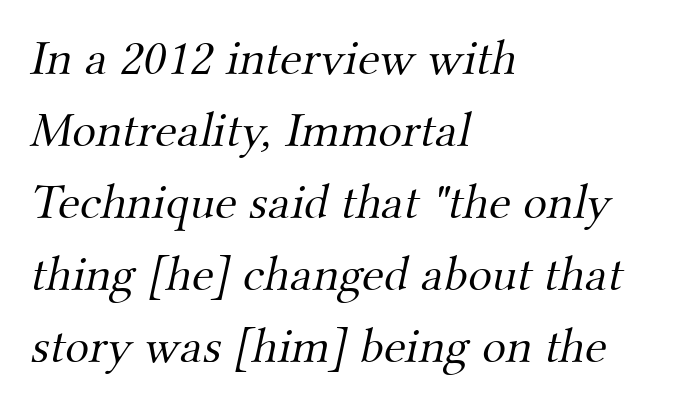
The face looks like a standard text weight, possibly lighter. The space between consecutive lines is moderate. Spacing verdict: proportional, widths tailored to each character. You can tell from the footed stems that serif type was used. Caption: standard tracking, unaltered.
